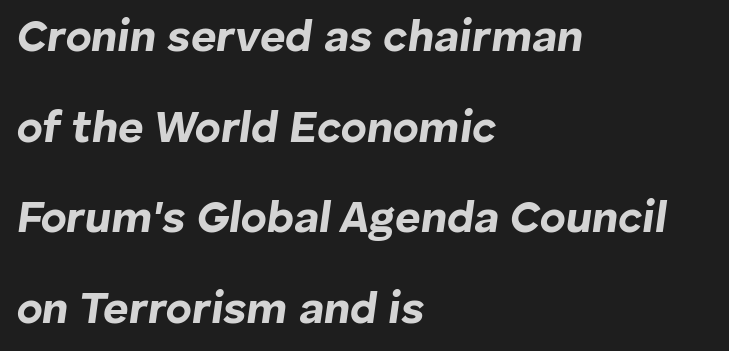
{"italic": "yes", "lean": "right", "slant_degrees": 8, "bold": "yes", "weight": "bold", "width": "normal", "stroke_contrast": "low", "x_height": "medium", "monospaced": "no", "underline": "no", "align": "left", "line_spacing": "loose", "line_spacing_ratio": 2.06, "letter_spacing": "normal", "letter_spacing_em": 0.0, "glyph_px": 44}
